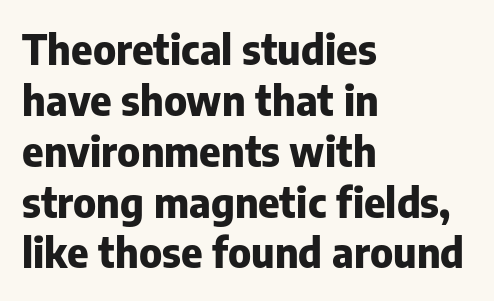
{"serif": "no", "italic": "no", "bold": "yes", "weight": "heavy", "width": "normal", "stroke_contrast": "low", "x_height": "medium", "monospaced": "no", "underline": "no", "align": "left", "line_spacing_ratio": 1.24, "letter_spacing": "normal", "letter_spacing_em": 0.0, "glyph_px": 41}
